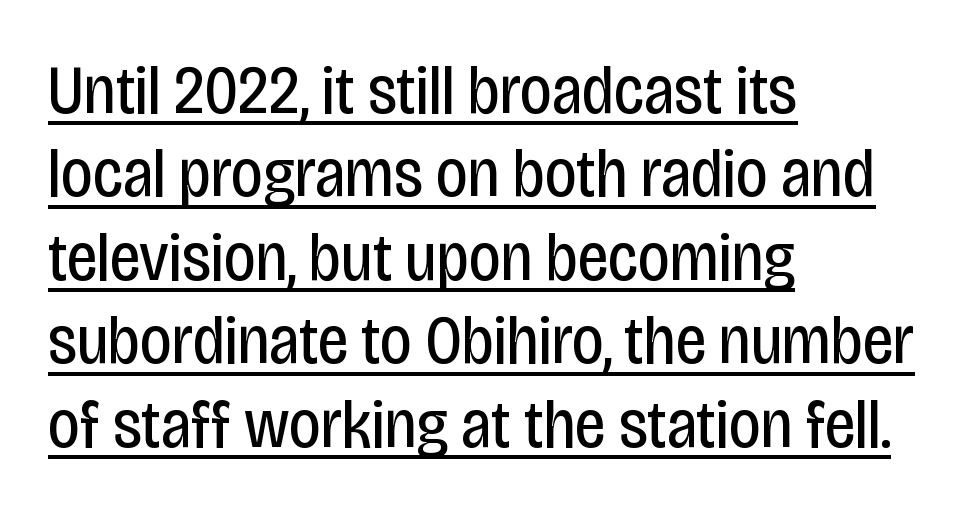
Alignment: flush left. Weight: regular or lighter. The specimen includes a rule beneath the text block's lines. The font family rendered here belongs to the sans-serif group. Do the characters align in a grid? No, the font is proportional. These lines were composed using upright roman letters.
